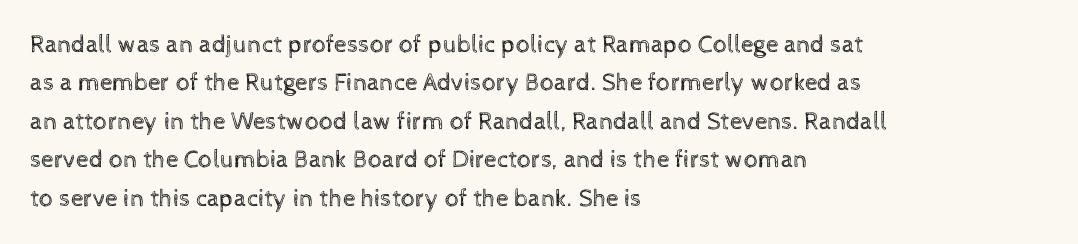
{"italic": "no", "bold": "no", "underline": "no", "align": "left", "line_spacing": "normal", "line_spacing_ratio": 1.54, "letter_spacing": "normal", "letter_spacing_em": 0.0, "glyph_px": 25}
